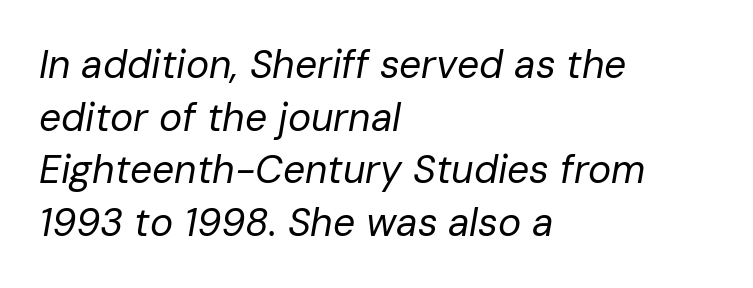
A quiet, ordinary-to-light weight characterises the typeface. The area under the type is left untouched. You could call the tracking neutral — neither tight nor loose. Quick note: italic. The space between consecutive lines is moderate. Left-aligned paragraph, ragged on the right.
